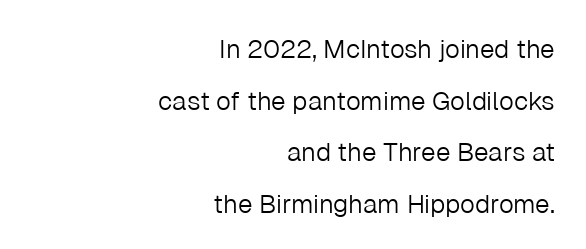
The image shows 26 px text type, upright; set right-aligned, loose line spacing (1.99x), normal letter spacing, not underlined.
